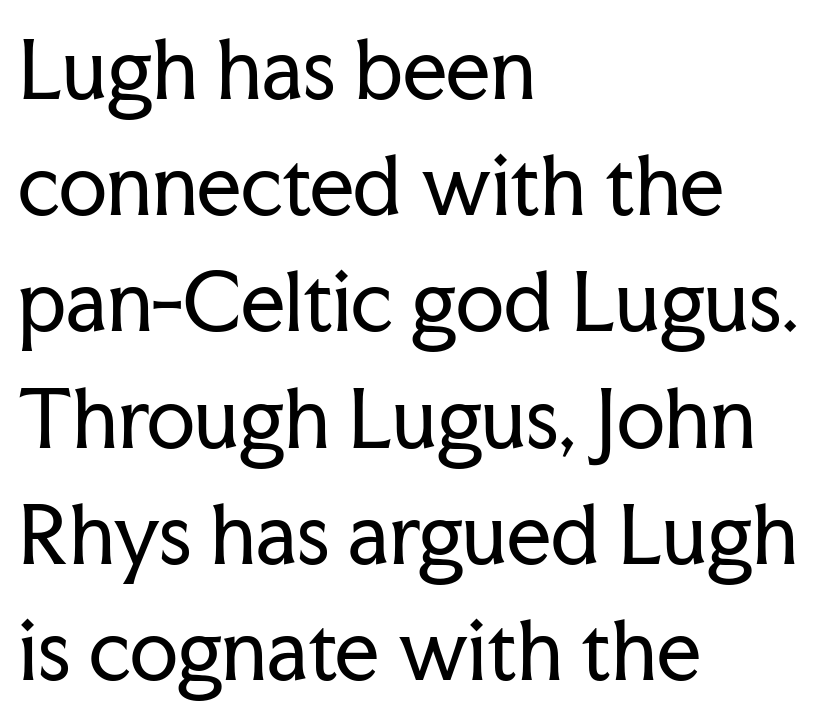
{"serif": "yes", "italic": "no", "bold": "no", "weight": "regular", "width": "normal", "stroke_contrast": "low", "x_height": "medium", "monospaced": "no", "underline": "no", "align": "left", "line_spacing": "normal", "line_spacing_ratio": 1.49, "letter_spacing": "normal", "letter_spacing_em": 0.0, "glyph_px": 78}
